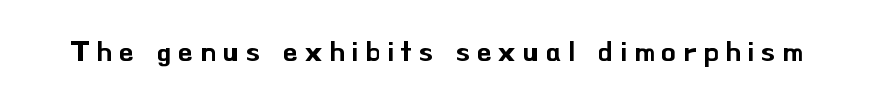
The image shows 29 px sans-serif type, upright; set unusually wide letter spacing (+0.24 em), not underlined; low stroke contrast and a small x-height.
